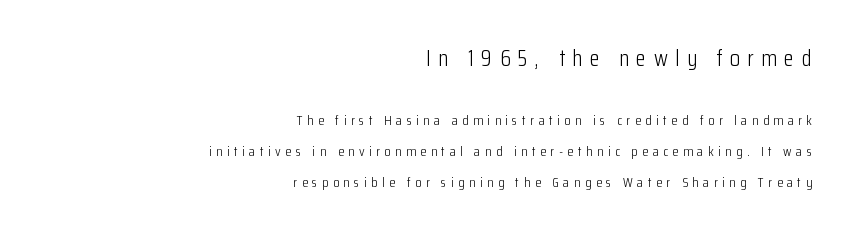
Q: Is the text bold? A: No.
Q: Is the text italic (slanted)? A: No, it is upright.
Q: Is the text underlined? A: No.
Q: How is the paragraph aligned? A: Right-aligned.
Q: Is the spacing between letters normal or unusually wide? A: Unusually wide.
Q: Is the spacing between lines tight, normal or loose? A: Loose.
Q: Which block of text is set in a larger size, the first (top) or the second (bottom)? A: The first (top) one.
